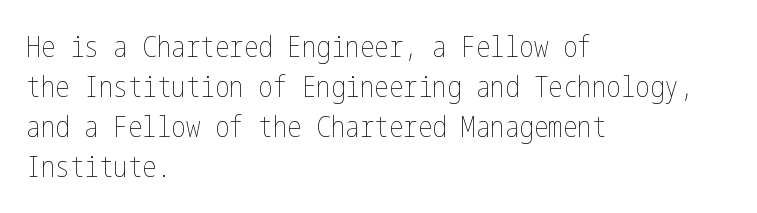
The image shows 29 px thin, condensed type, upright; set left-aligned, normal line spacing (1.38x), normal letter spacing, not underlined; low stroke contrast and a medium x-height.
